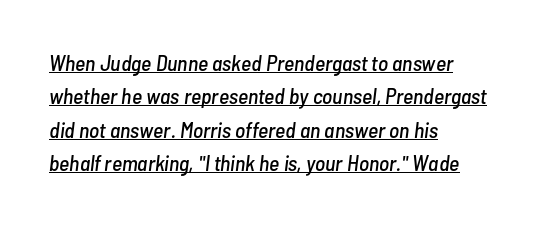
Q: Is the text italic (slanted)? A: Yes, it leans right by about 7 degrees.
Q: Is the text underlined? A: Yes.
Q: How is the paragraph aligned? A: Left-aligned.
Q: Is the spacing between letters normal or unusually wide? A: Normal.
Q: Is the spacing between lines tight, normal or loose? A: Normal.
